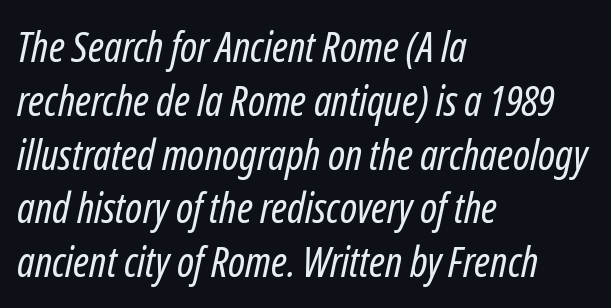
The string is rendered with underlining switched off. How are the letters spaced? Ordinarily, with no added tracking. Visually the block forms a straight wall on the left and a jagged coastline on the right. The whole block is typeset with a tilt.
